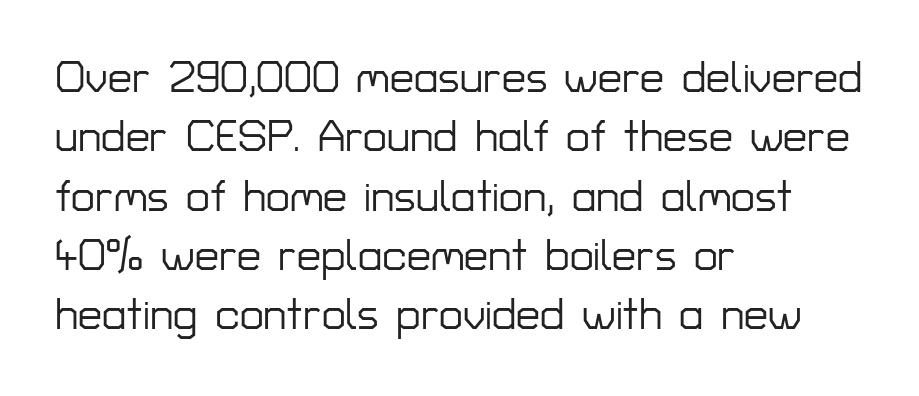
The image shows 43 px sans-serif type, upright; set left-aligned, normal line spacing (1.38x), normal letter spacing, not underlined; low stroke contrast and a medium x-height.
